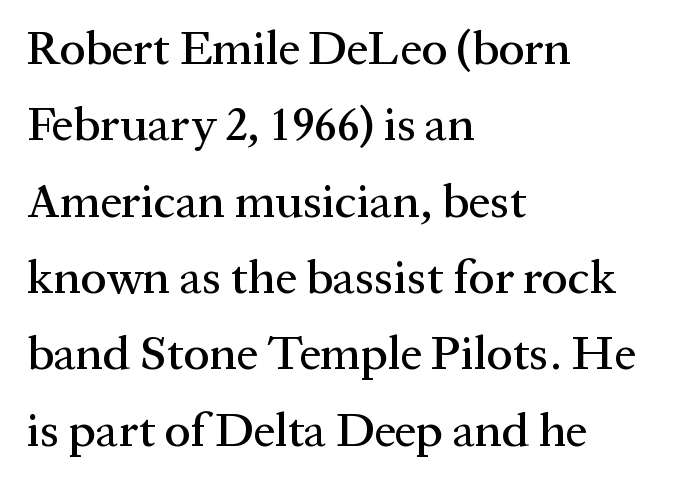
Q: Is the text italic (slanted)? A: No, it is upright.
Q: Is the typeface a serif or a sans-serif typeface? A: Serif.
Q: Is the text underlined? A: No.
Q: How is the paragraph aligned? A: Left-aligned.
Q: Is the spacing between letters normal or unusually wide? A: Normal.
Q: Is the spacing between lines tight, normal or loose? A: Normal.
Q: Width (condensed, normal, or wide)? A: Normal.
Q: Stroke contrast? A: Medium.
Q: x-height? A: Medium.
Q: Monospaced? A: No.
